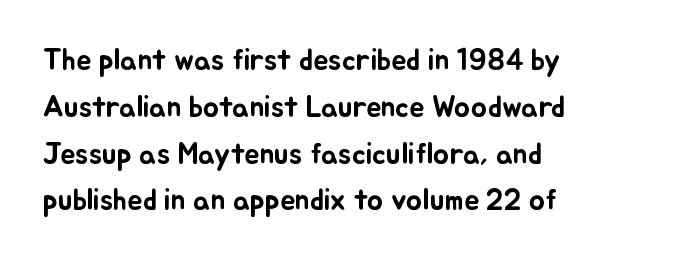
Q: Is the text italic (slanted)? A: No, it is upright.
Q: Is the text underlined? A: No.
Q: How is the paragraph aligned? A: Left-aligned.
Q: Is the spacing between letters normal or unusually wide? A: Normal.
Q: Is the spacing between lines tight, normal or loose? A: Normal.
Q: Width (condensed, normal, or wide)? A: Normal.
Q: Stroke contrast? A: Low.
Q: x-height? A: Small.
Q: Monospaced? A: No.
